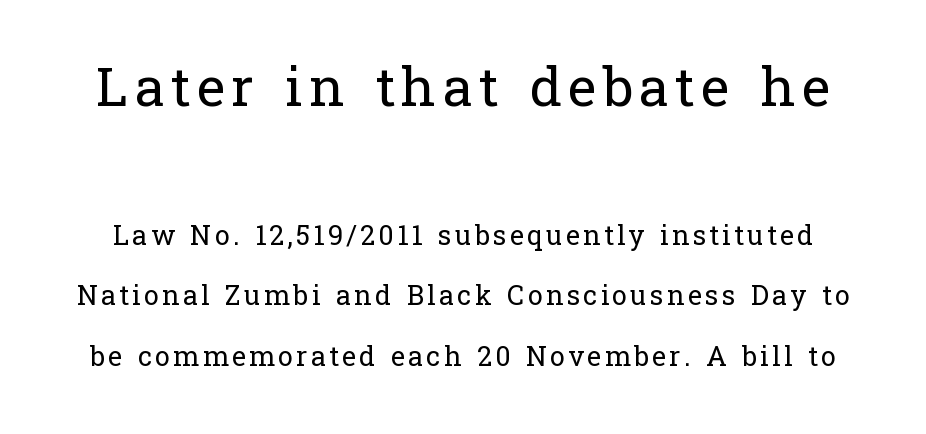
Q: Is the text bold? A: No.
Q: Is the text italic (slanted)? A: No, it is upright.
Q: Is the typeface a serif or a sans-serif typeface? A: Serif.
Q: Is the text underlined? A: No.
Q: Is the spacing between lines tight, normal or loose? A: Loose.
Q: Which block of text is set in a larger size, the first (top) or the second (bottom)? A: The first (top) one.
Q: Width (condensed, normal, or wide)? A: Normal.
Q: Stroke contrast? A: Low.
Q: x-height? A: Medium.
Q: Monospaced? A: No.
